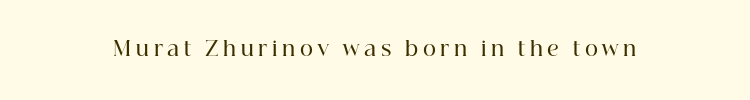
The image shows 20 px text type, upright; set unusually wide letter spacing (+0.23 em), not underlined.
